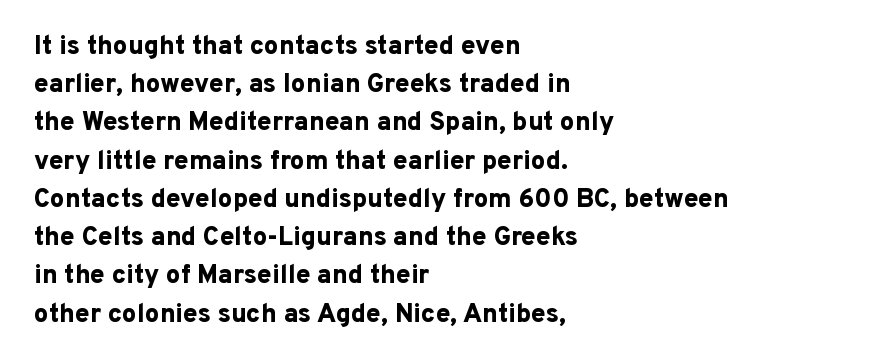
One glance says typical: line gaps are just what's usual. Students, note that the glyphs here touch the page at normal intervals. When letters stand straight like this, we call the style roman or upright. The string is rendered with underlining switched off. Casual observation: everything's shoved over to the left.
